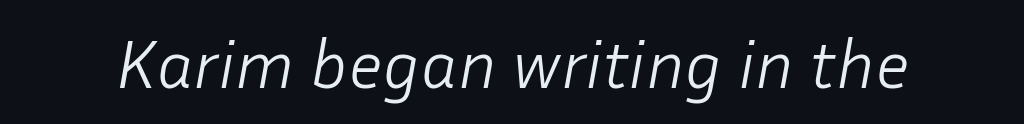
Q: Is the text bold? A: No.
Q: Is the text italic (slanted)? A: Yes, it leans right by about 10 degrees.
Q: Is the text underlined? A: No.
Q: Is the spacing between letters normal or unusually wide? A: Normal.
Q: Width (condensed, normal, or wide)? A: Normal.
Q: Stroke contrast? A: Low.
Q: x-height? A: Medium.
Q: Monospaced? A: No.
